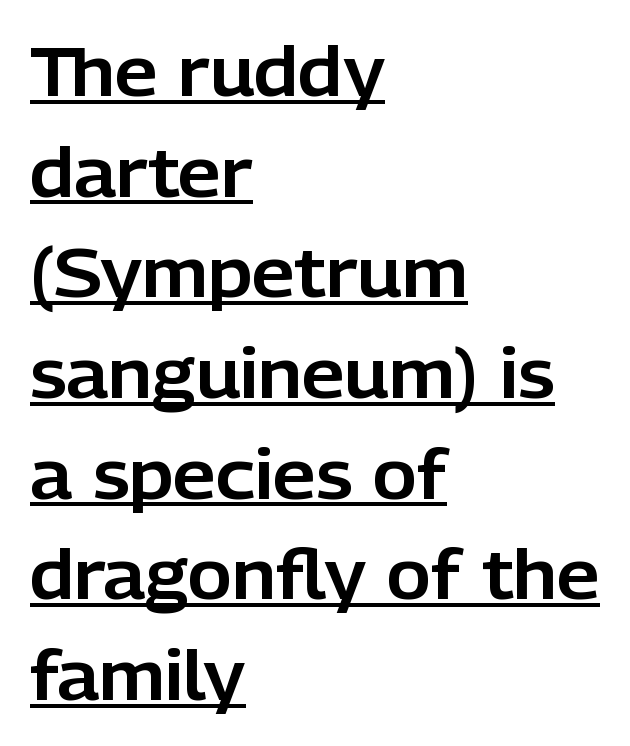
Q: Is the text italic (slanted)? A: No, it is upright.
Q: Is the typeface a serif or a sans-serif typeface? A: Sans-serif.
Q: Is the text underlined? A: Yes.
Q: How is the paragraph aligned? A: Left-aligned.
Q: Is the spacing between letters normal or unusually wide? A: Normal.
Q: Is the spacing between lines tight, normal or loose? A: Normal.
Q: Width (condensed, normal, or wide)? A: Normal.
Q: Stroke contrast? A: Low.
Q: x-height? A: Medium.
Q: Monospaced? A: No.
